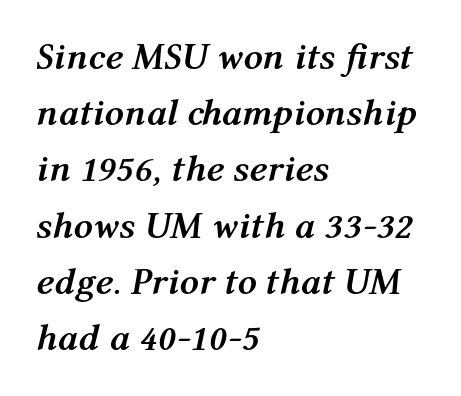
The image shows 38 px semibold type, italic (leaning right); set left-aligned, normal line spacing (1.48x), normal letter spacing, not underlined; medium stroke contrast and a medium x-height.
